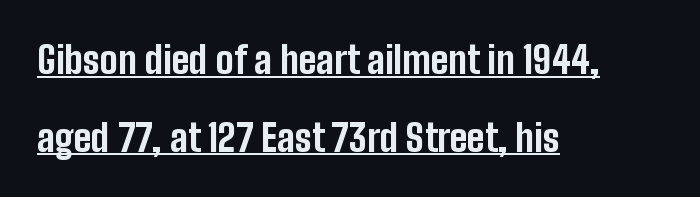
Honestly, the underline is the first thing you notice here. Summary of weight: heavy, a full bold. Ordinary non-slanted type is in use. Here the designer chose a conventional face with non-uniform glyph widths. The passage shown is typeset with a sans-serif family.
